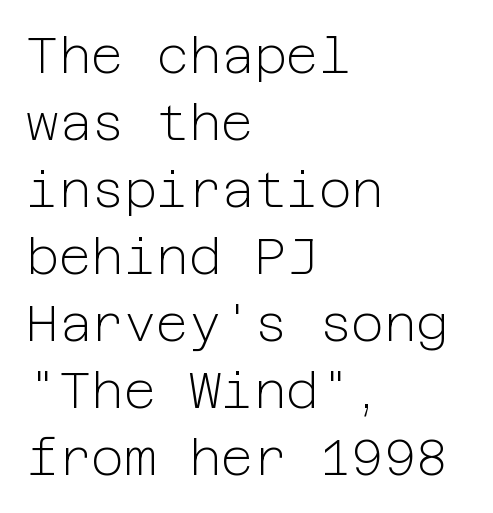
Q: Is the text bold? A: No.
Q: Is the text italic (slanted)? A: No, it is upright.
Q: Is the typeface a serif or a sans-serif typeface? A: Sans-serif.
Q: Is the text underlined? A: No.
Q: How is the paragraph aligned? A: Left-aligned.
Q: Is the spacing between letters normal or unusually wide? A: Normal.
Q: Is the spacing between lines tight, normal or loose? A: Normal.
Q: Width (condensed, normal, or wide)? A: Normal.
Q: Stroke contrast? A: Low.
Q: x-height? A: Medium.
